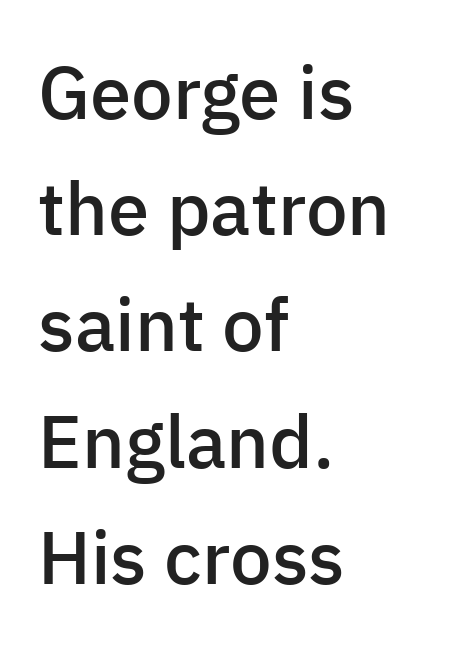
Do the characters align in a grid? No, the font is proportional. Glance below the letters and you will spot only blank space. The passage is arranged the way most books set body copy — flush left. Glyph-to-glyph distance matches everyday printed text. The typeface chosen for these lines omits serifs. Style check: upright.
